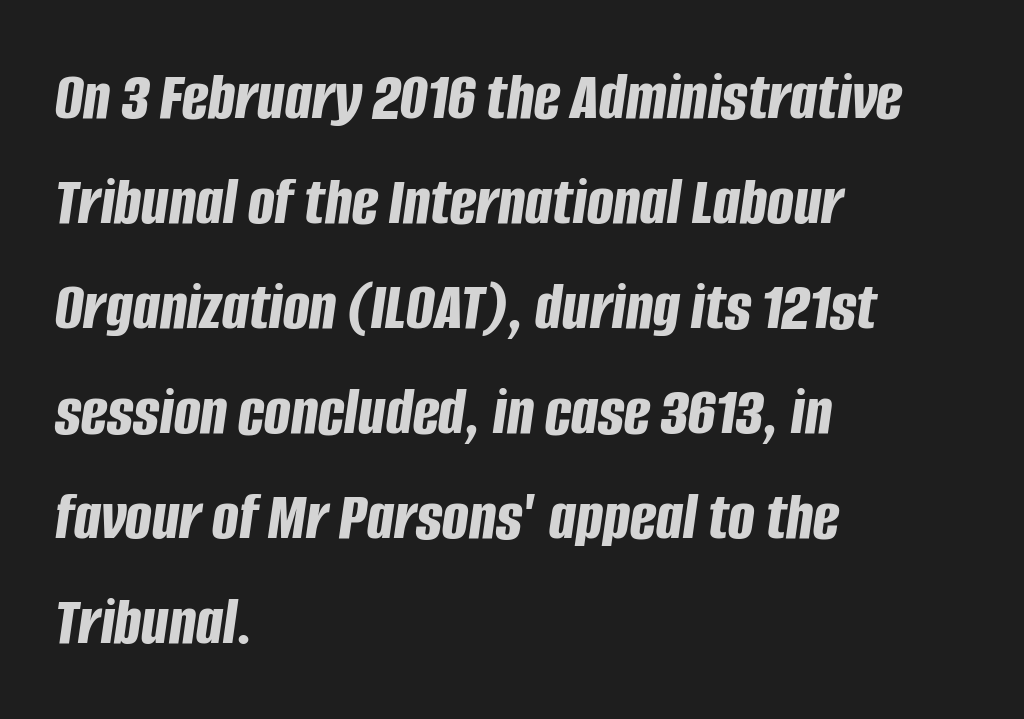
Each letter keeps its own natural width here, so spacing adapts to shape. The passage shown is not underscored anywhere. Evenly set lines give the paragraph a standard silhouette. Is the type slanted? Yes — the strokes lean at a clear angle.
